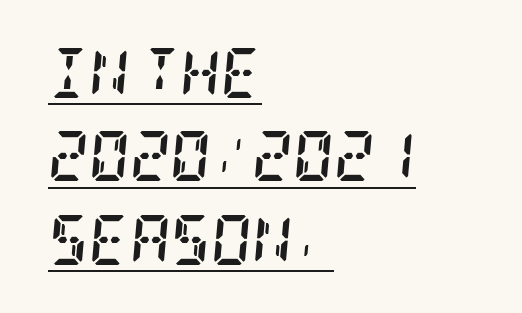
What stands out about the letter spacing? Nothing — it is the standard amount. Classification — serif. The font's italic variant was chosen for this text. Somebody hit Ctrl+U on this one — the words are underlined. Strong, thick strokes mark this as bold type.
